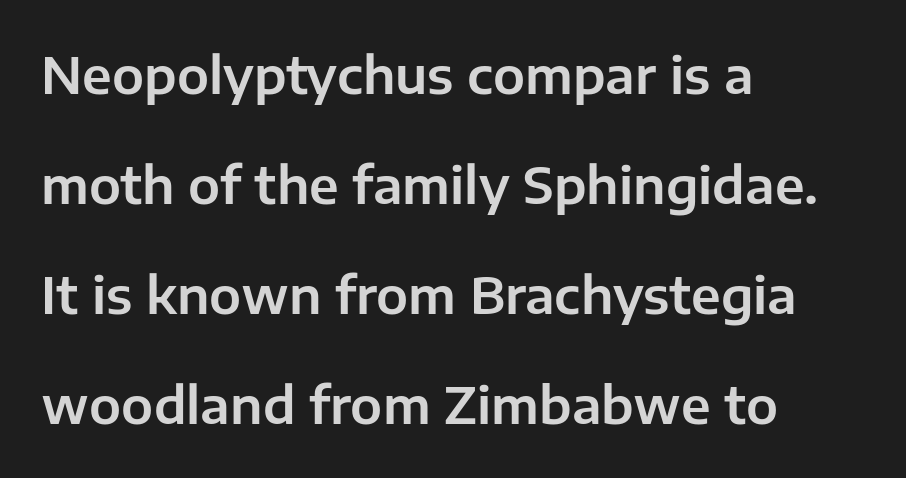
Q: Is the text italic (slanted)? A: No, it is upright.
Q: Is the typeface a serif or a sans-serif typeface? A: Sans-serif.
Q: Is the text underlined? A: No.
Q: How is the paragraph aligned? A: Left-aligned.
Q: Is the spacing between letters normal or unusually wide? A: Normal.
Q: Is the spacing between lines tight, normal or loose? A: Loose.
Q: Width (condensed, normal, or wide)? A: Normal.
Q: Stroke contrast? A: Low.
Q: x-height? A: Medium.
Q: Monospaced? A: No.
